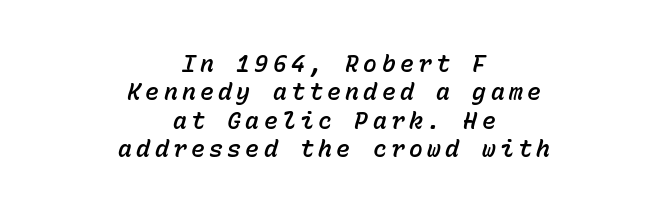
Q: Is the text italic (slanted)? A: Yes, it leans right by about 15 degrees.
Q: Is the text underlined? A: No.
Q: How is the paragraph aligned? A: Centered.
